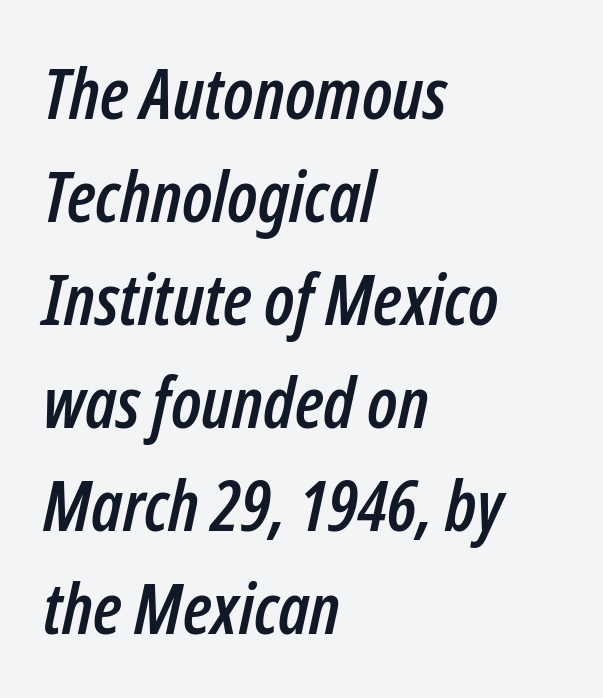
{"italic": "yes", "lean": "right", "slant_degrees": 12, "width": "condensed", "stroke_contrast": "low", "x_height": "medium", "monospaced": "no", "underline": "no", "align": "left", "line_spacing": "normal", "line_spacing_ratio": 1.45, "letter_spacing": "normal", "letter_spacing_em": 0.0, "glyph_px": 71}
